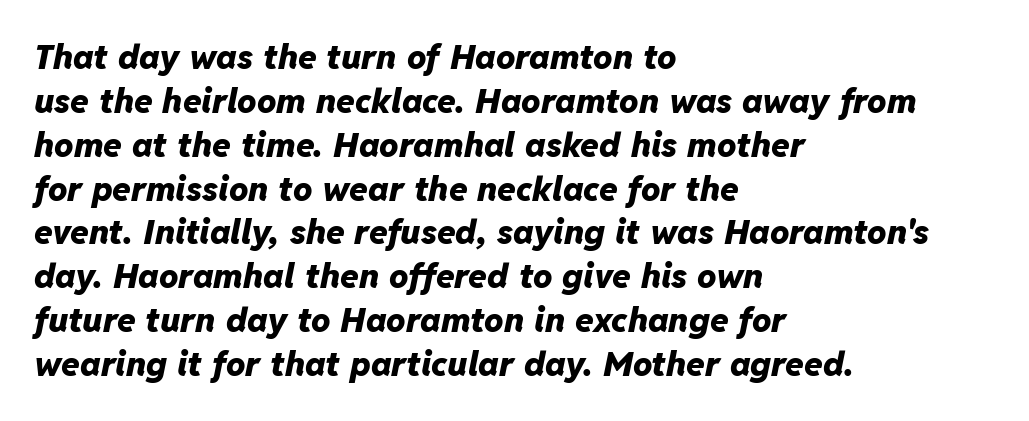
Q: Is the text bold? A: Yes.
Q: Is the text italic (slanted)? A: Yes, it leans right by about 11 degrees.
Q: Is the text underlined? A: No.
Q: How is the paragraph aligned? A: Left-aligned.
Q: Is the spacing between letters normal or unusually wide? A: Normal.
Q: Is the spacing between lines tight, normal or loose? A: Normal.
Q: Width (condensed, normal, or wide)? A: Normal.
Q: Stroke contrast? A: Low.
Q: x-height? A: Medium.
Q: Monospaced? A: No.
